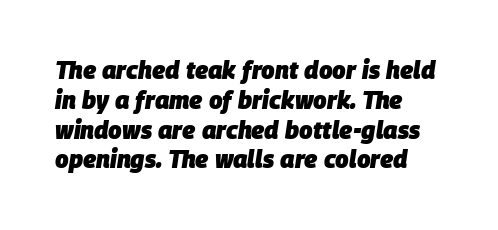
Each word holds together tightly as a unit, with standard inter-letter gaps. You can tell it's italic because the verticals aren't actually vertical. Quick note: underline off. A classic flush-left, rag-right setting is used for this passage. The typesetting leans heavy: a genuine bold.
